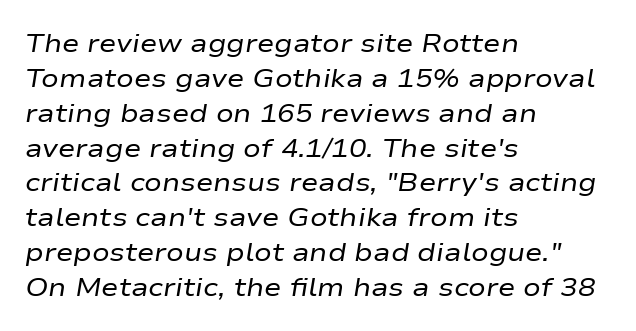
Q: Is the text bold? A: No.
Q: Is the text italic (slanted)? A: Yes, it leans right by about 9 degrees.
Q: Is the text underlined? A: No.
Q: How is the paragraph aligned? A: Left-aligned.
Q: Is the spacing between letters normal or unusually wide? A: Normal.
Q: Is the spacing between lines tight, normal or loose? A: Normal.
